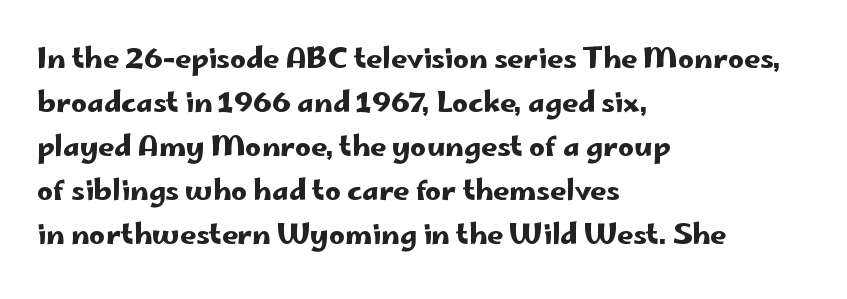
Q: Is the text italic (slanted)? A: No, it is upright.
Q: Is the typeface a serif or a sans-serif typeface? A: Sans-serif.
Q: Is the text underlined? A: No.
Q: How is the paragraph aligned? A: Left-aligned.
Q: Is the spacing between letters normal or unusually wide? A: Normal.
Q: Is the spacing between lines tight, normal or loose? A: Normal.
Q: Width (condensed, normal, or wide)? A: Wide.
Q: Stroke contrast? A: Low.
Q: x-height? A: Small.
Q: Monospaced? A: No.
